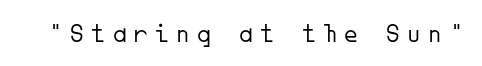
Q: Is the text bold? A: No.
Q: Is the text italic (slanted)? A: No, it is upright.
Q: Is the text underlined? A: No.
Q: Is the spacing between letters normal or unusually wide? A: Unusually wide.
